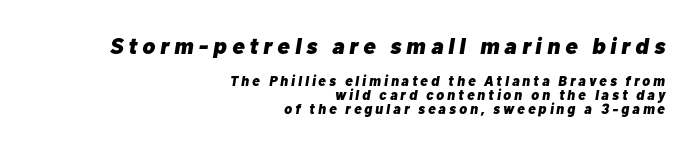
Which of the two is more prominent by size? The first, at the top. The specimen reads as italic at a glance. Thick stems and heavy bowls — unmistakably bold. The passage is arranged like a letterhead date or caption credit — flush right. The space directly below the letters is spotless. Someone cranked the tracking dial way up on this one.
